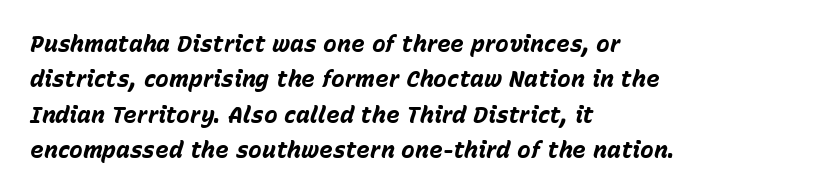
Q: Is the text bold? A: Yes.
Q: Is the text italic (slanted)? A: Yes, it leans right by about 15 degrees.
Q: Is the text underlined? A: No.
Q: How is the paragraph aligned? A: Left-aligned.
Q: Is the spacing between letters normal or unusually wide? A: Normal.
Q: Is the spacing between lines tight, normal or loose? A: Normal.
